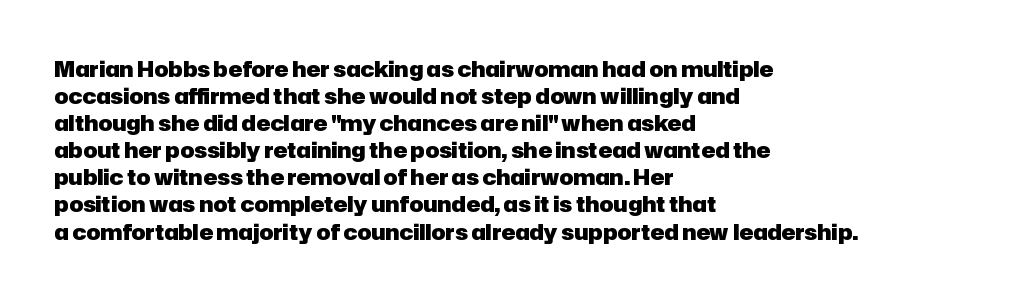
Q: Is the text bold? A: Yes.
Q: Is the text italic (slanted)? A: No, it is upright.
Q: Is the text underlined? A: No.
Q: How is the paragraph aligned? A: Left-aligned.
Q: Is the spacing between letters normal or unusually wide? A: Normal.
Q: Is the spacing between lines tight, normal or loose? A: Normal.
